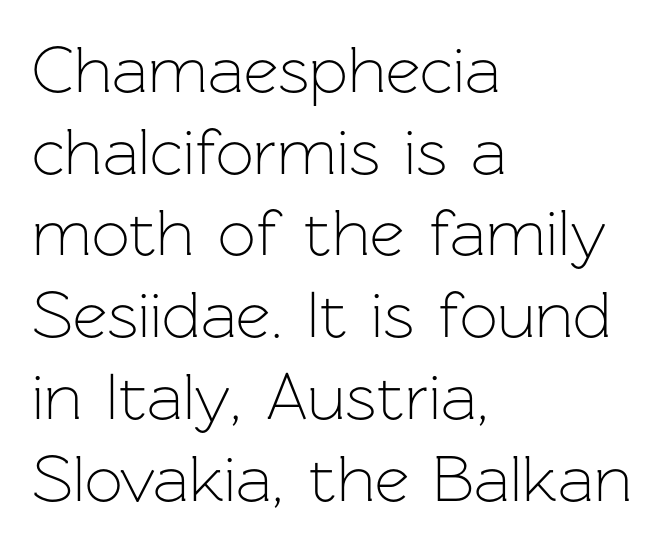
Letter spacing: default. Type without underlining. Every row of glyphs begins at an identical x-position on the left. Think of a printed novel: that variable character pitch is what you see here. Is this a sans? Yes — the strokes have no serifs. Weight: regular or lighter.
